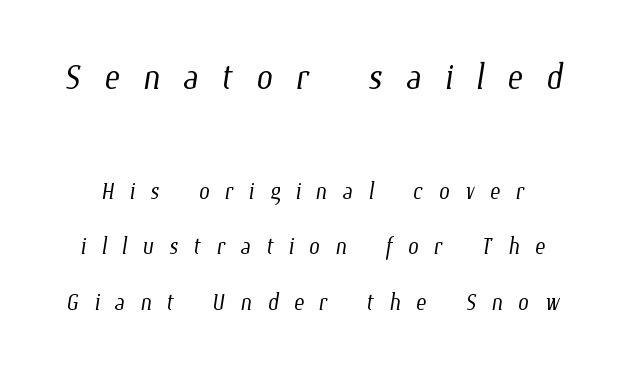
Q: Is the text bold? A: No.
Q: Is the text underlined? A: No.
Q: Is the spacing between letters normal or unusually wide? A: Unusually wide.
Q: Which block of text is set in a larger size, the first (top) or the second (bottom)? A: The first (top) one.
Q: Width (condensed, normal, or wide)? A: Condensed.
Q: Stroke contrast? A: Low.
Q: x-height? A: Medium.
Q: Monospaced? A: No.
